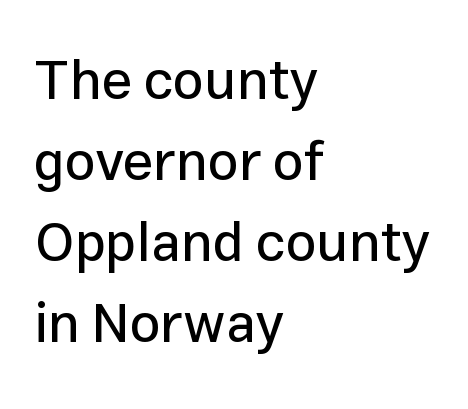
The image shows 55 px sans-serif type, upright; set left-aligned, normal line spacing (1.47x), normal letter spacing, not underlined; low stroke contrast and a medium x-height.
